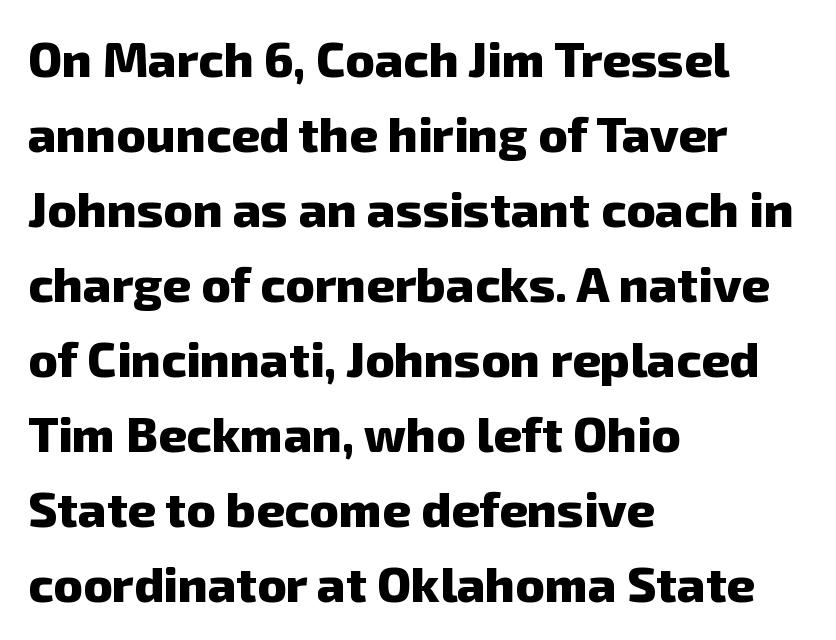
{"serif": "no", "bold": "yes", "weight": "heavy", "width": "normal", "stroke_contrast": "low", "x_height": "medium", "monospaced": "no", "underline": "no", "align": "left", "line_spacing": "normal", "line_spacing_ratio": 1.53, "letter_spacing": "normal", "letter_spacing_em": 0.0, "glyph_px": 49}
